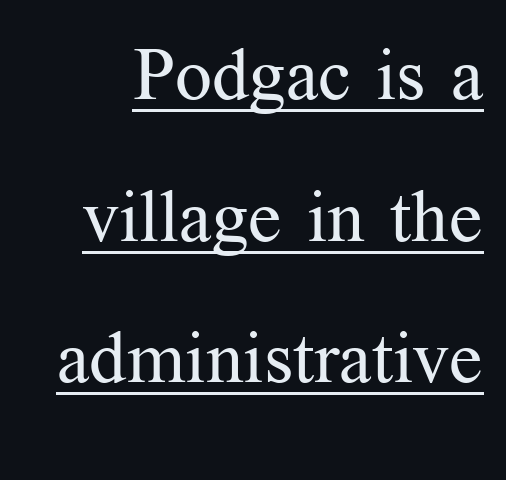
{"serif": "yes", "italic": "no", "bold": "no", "weight": "regular", "width": "normal", "stroke_contrast": "medium", "x_height": "medium", "monospaced": "no", "underline": "yes", "line_spacing": "loose", "line_spacing_ratio": 1.94, "letter_spacing": "normal", "letter_spacing_em": 0.0, "glyph_px": 73}
